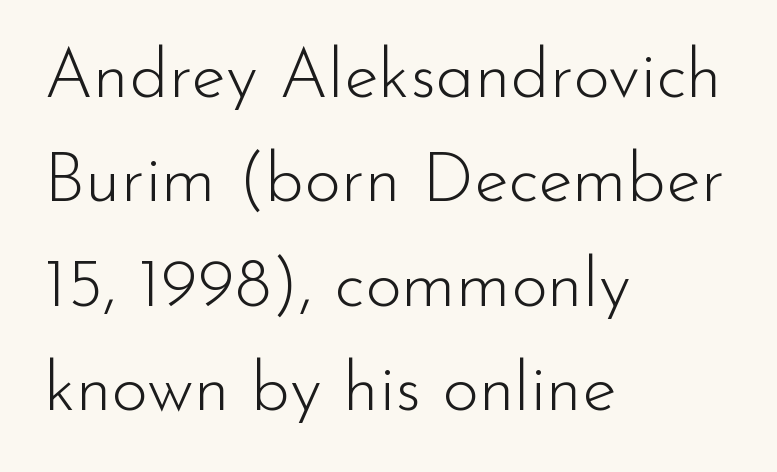
{"serif": "no", "italic": "no", "bold": "no", "weight": "light", "width": "normal", "stroke_contrast": "low", "x_height": "small", "monospaced": "no", "underline": "no", "align": "left", "line_spacing": "normal", "line_spacing_ratio": 1.49, "letter_spacing": "normal", "letter_spacing_em": 0.0, "glyph_px": 70}
